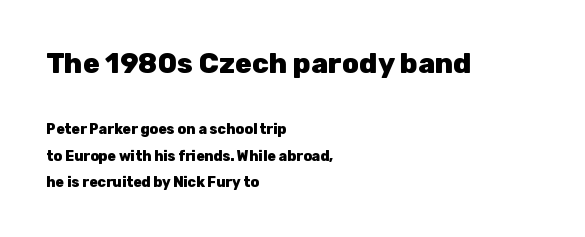
Here the designer chose a conventional face with non-uniform glyph widths. Reading down the block, your eye returns to a fixed left position each line. The face used here is a sans, in the tradition of grotesques and geometrics. The gaps between neighbouring characters are ordinary and unremarkable. Ordinary non-slanted type is in use.
